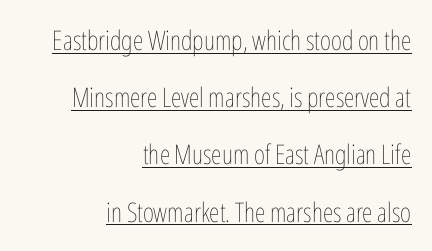
The image shows 27 px text type, upright; set right-aligned, loose line spacing (2.12x), normal letter spacing, underlined.
